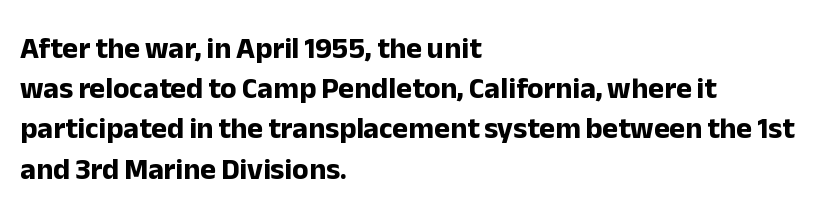
The typesetter chose a ragged-right arrangement here. You'd pick this weight for a headline — it's a proper bold. Decoration check: the copy has no underline. In terms of leading, this rendering sits right in the middle. The letters sit at their default tracking, neither squeezed nor spread. Proportional: the letters do not fall into vertical columns.
